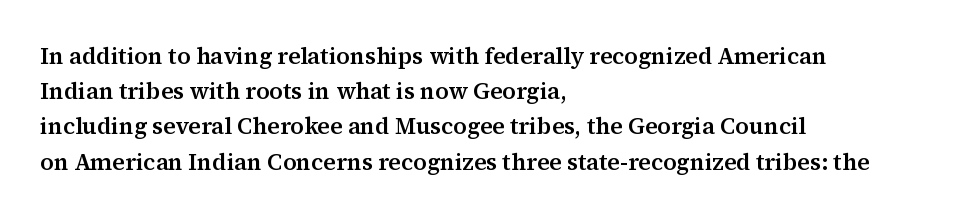
The designer left line spacing at the default. The face used here is rendered with its standard letterfit. The letters stand upright; this is a roman face. The rag falls on the right side of this text block. The words here are not underlined.
